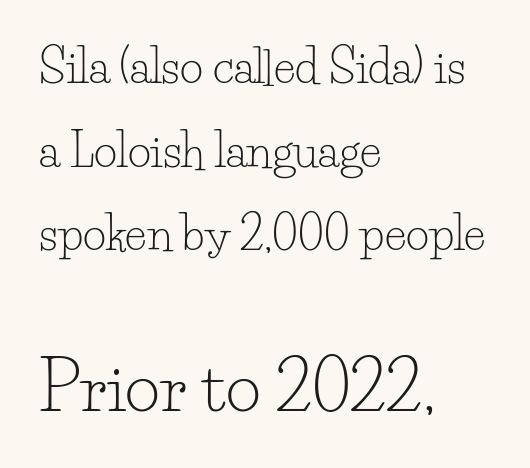
{"serif": "yes", "italic": "no", "bold": "no", "weight": "light", "width": "normal", "stroke_contrast": "low", "x_height": "small", "monospaced": "no", "underline": "no", "align": "left", "line_spacing_ratio": 1.86, "letter_spacing": "normal", "letter_spacing_em": 0.0, "larger_block": "second", "size_ratio": 1.51, "glyph_px": 68}
